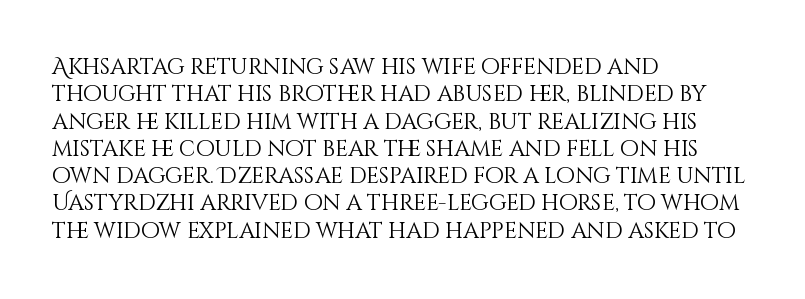
{"italic": "no", "bold": "no", "underline": "no", "align": "left", "line_spacing_ratio": 1.24, "letter_spacing": "normal", "letter_spacing_em": 0.0, "glyph_px": 22}
